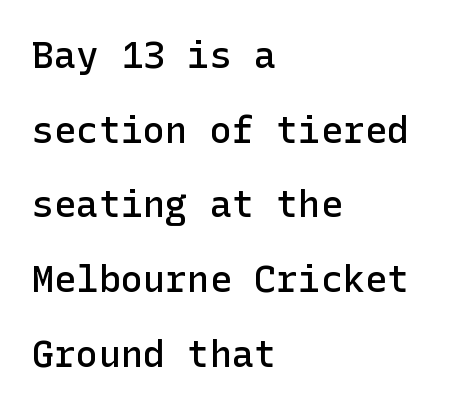
Q: Is the text bold? A: Semi-bold.
Q: Is the text italic (slanted)? A: No, it is upright.
Q: Is the typeface a serif or a sans-serif typeface? A: Sans-serif.
Q: Is the text underlined? A: No.
Q: How is the paragraph aligned? A: Left-aligned.
Q: Is the spacing between letters normal or unusually wide? A: Normal.
Q: Is the spacing between lines tight, normal or loose? A: Loose.
Q: Width (condensed, normal, or wide)? A: Normal.
Q: Stroke contrast? A: Low.
Q: x-height? A: Medium.
